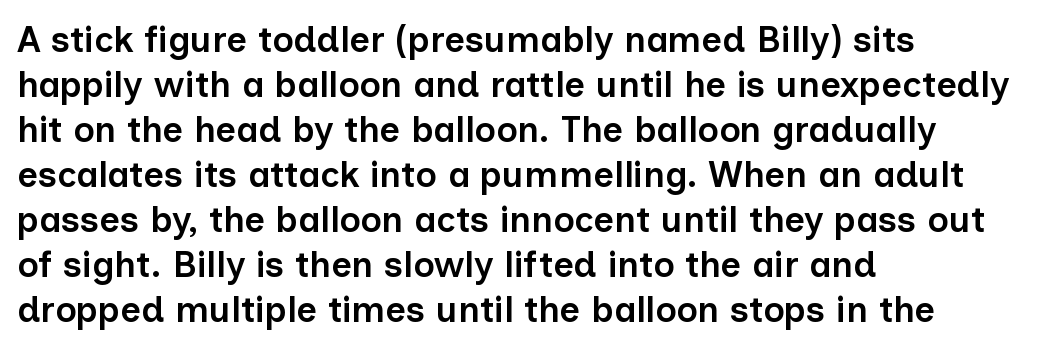
This rendering leaves character spacing at its baseline value. Unlike a traditional serif, this face leaves its strokes unadorned. The leading is moderate, giving the passage an even texture. Note the varied advance widths — an 'i' is clearly narrower than an 'm'.
